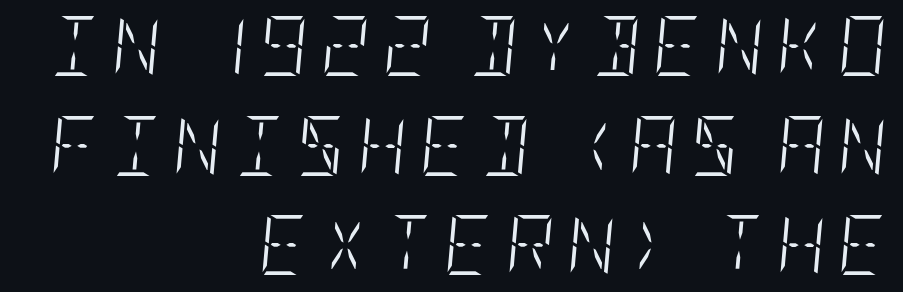
The face looks like a standard text weight, possibly lighter. The leading is moderate, giving the passage an even texture. Anything drawn beneath the words? Only blank space. Style check: oblique.
